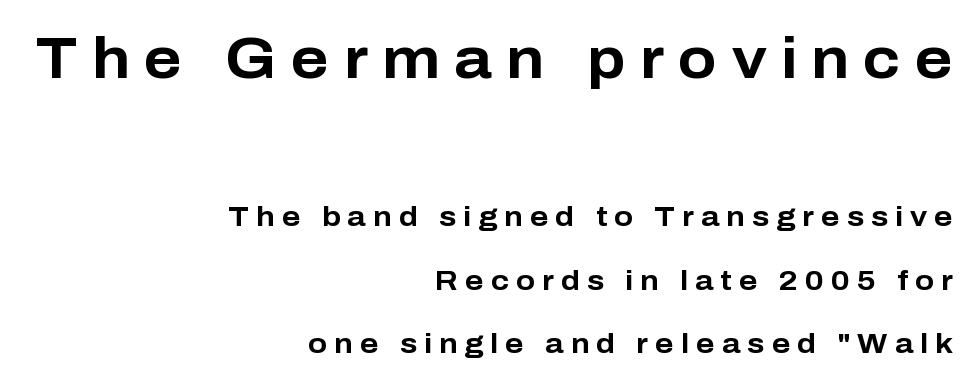
The image shows 57 px bold sans-serif type, upright; set right-aligned, loose line spacing (2.26x), unusually wide letter spacing (+0.25 em), not underlined; the first (top) block is 2.04x larger; low stroke contrast and a medium x-height.
